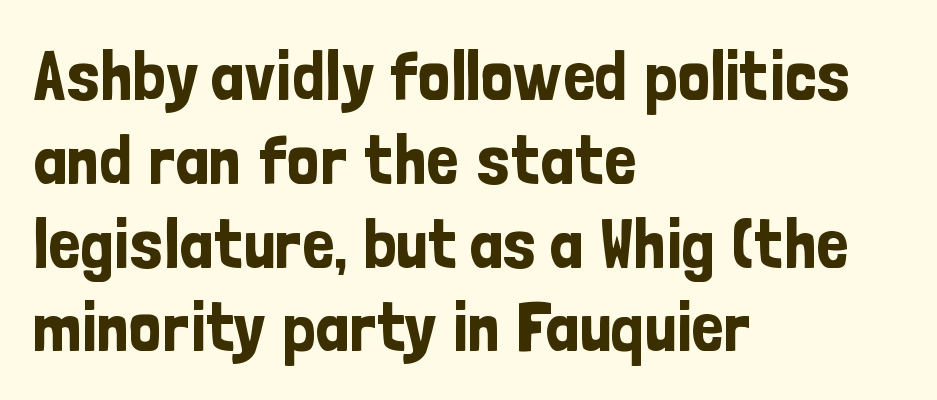
{"serif": "no", "italic": "no", "width": "condensed", "stroke_contrast": "low", "x_height": "medium", "monospaced": "no", "underline": "no", "align": "left", "line_spacing_ratio": 1.18, "letter_spacing": "normal", "letter_spacing_em": 0.0, "glyph_px": 71}
